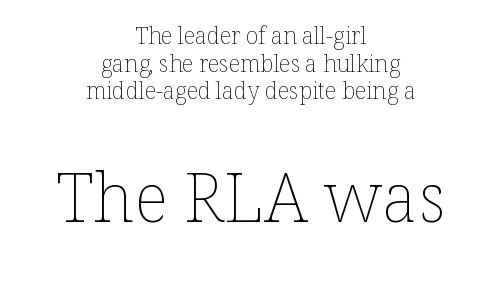
{"italic": "no", "bold": "no", "weight": "thin", "width": "normal", "stroke_contrast": "low", "x_height": "medium", "monospaced": "no", "underline": "no", "align": "center", "line_spacing_ratio": 1.2, "letter_spacing": "normal", "letter_spacing_em": 0.0, "larger_block": "second", "size_ratio": 2.96, "glyph_px": 68}
